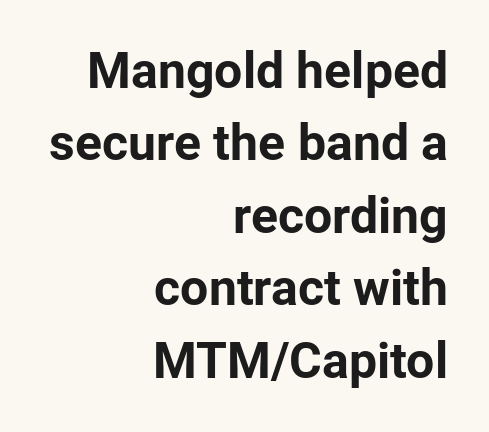
The space directly below the letters is spotless. No feet cap the strokes, marking this as sans-serif type. Observe the ordinary spacing: letters are neighbours, not strangers. Right-aligned paragraph, ragged on the left. Vertical strokes here are truly vertical. Typographic density is high because the face is bold.
